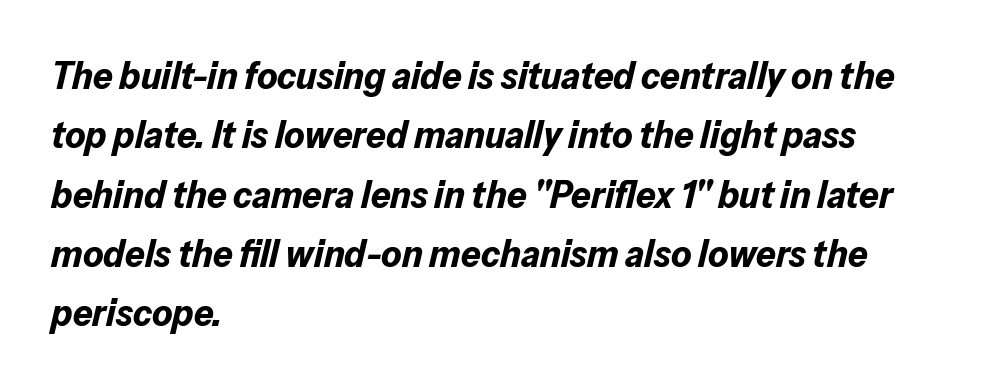
The image shows 39 px bold type, italic (leaning right); set left-aligned, normal line spacing (1.52x), normal letter spacing, not underlined; low stroke contrast and a medium x-height.
